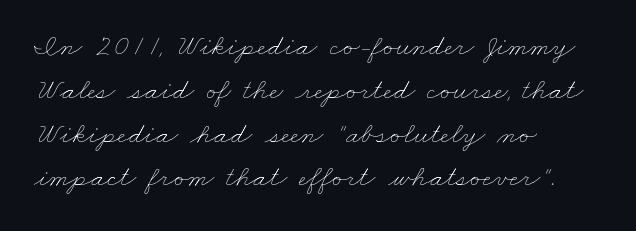
{"bold": "no", "weight": "thin", "width": "wide", "stroke_contrast": "low", "x_height": "small", "monospaced": "no", "underline": "no", "align": "left", "line_spacing": "normal", "line_spacing_ratio": 1.46, "letter_spacing": "normal", "letter_spacing_em": 0.0, "glyph_px": 30}
